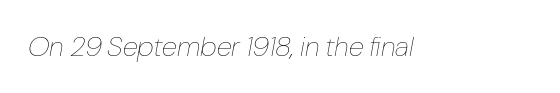
Q: Is the text bold? A: No.
Q: Is the text italic (slanted)? A: Yes, it leans right by about 10 degrees.
Q: Is the text underlined? A: No.
Q: Is the spacing between letters normal or unusually wide? A: Normal.
Q: Width (condensed, normal, or wide)? A: Normal.
Q: Stroke contrast? A: Low.
Q: x-height? A: Medium.
Q: Monospaced? A: No.
